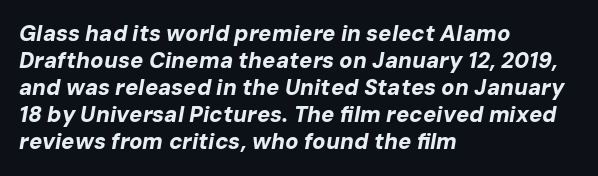
Q: Is the text bold? A: Yes.
Q: Is the text italic (slanted)? A: Yes, it leans right by about 10 degrees.
Q: Is the text underlined? A: No.
Q: How is the paragraph aligned? A: Left-aligned.
Q: Is the spacing between letters normal or unusually wide? A: Normal.
